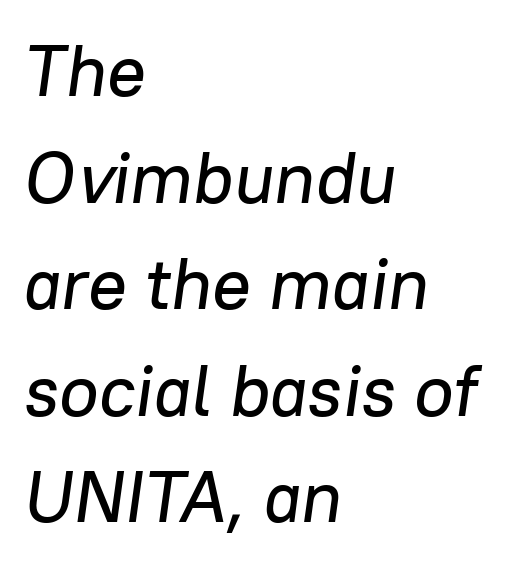
{"italic": "yes", "lean": "right", "slant_degrees": 8, "width": "normal", "stroke_contrast": "low", "x_height": "medium", "monospaced": "no", "underline": "no", "align": "left", "line_spacing": "normal", "line_spacing_ratio": 1.48, "letter_spacing": "normal", "letter_spacing_em": 0.0, "glyph_px": 72}
